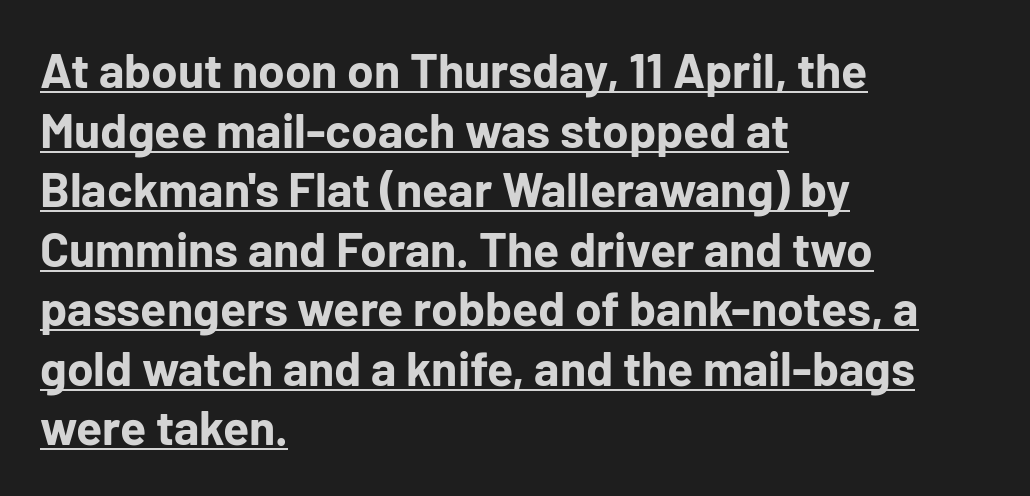
Is there an underline? Yes — a line sits under the letters. Posture: upright roman. The letters advance in unequal steps, a hallmark of proportional type. Compared with typical body copy, the letter spacing here is the same.
